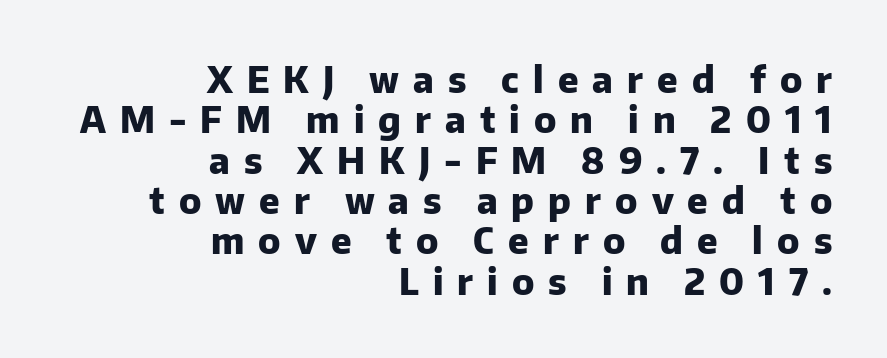
The image shows 36 px heavy sans-serif type, upright; set right-aligned, tight line spacing (1.12x), unusually wide letter spacing (+0.39 em), not underlined; low stroke contrast and a medium x-height.
